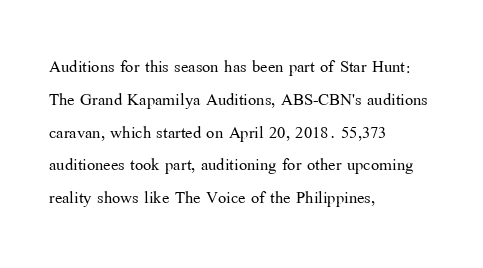
Q: Is the text bold? A: No.
Q: Is the text italic (slanted)? A: No, it is upright.
Q: Is the text underlined? A: No.
Q: How is the paragraph aligned? A: Left-aligned.
Q: Is the spacing between letters normal or unusually wide? A: Normal.
Q: Is the spacing between lines tight, normal or loose? A: Normal.
